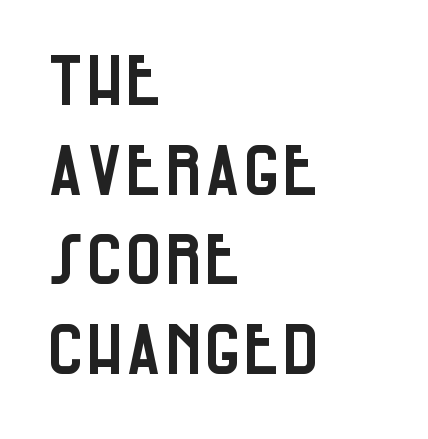
The image shows 70 px condensed sans-serif type, upright; set left-aligned, normal line spacing (1.28x), normal letter spacing, not underlined; low stroke contrast and a large x-height.
